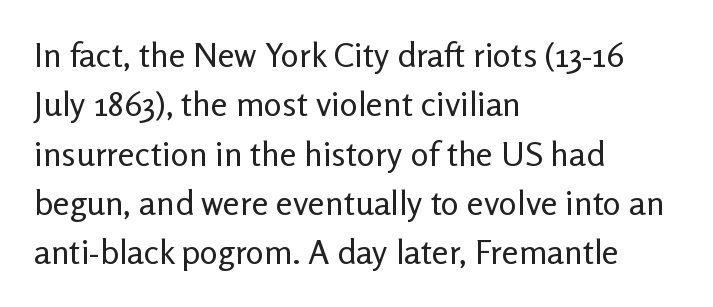
Caption: multi-line text, flush left, ragged right. Looks like regular typesetting: each glyph gets only the width it needs. Do the letters lean? They stand straight. A clean baseline with only descenders dipping below it. Nobody touched the tracking dial on this one. Serif or sans? Sans — the stroke terminals are bare.
